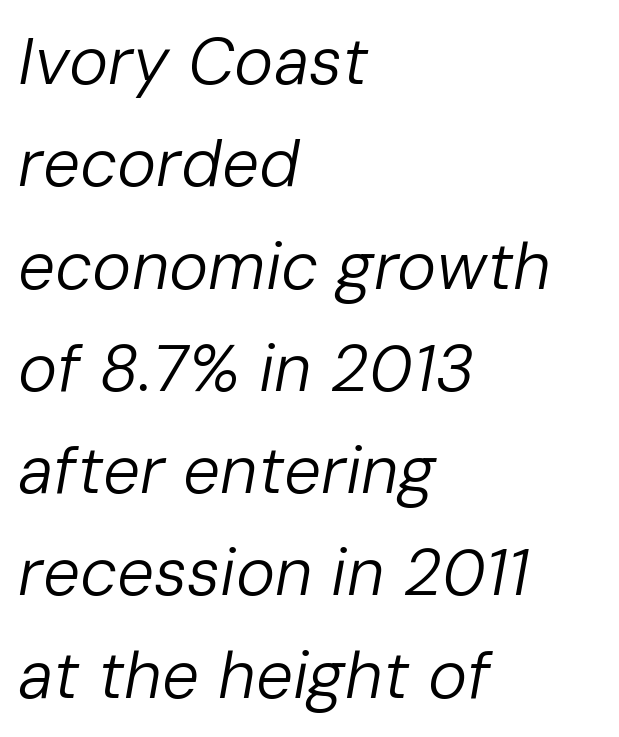
{"italic": "yes", "lean": "right", "slant_degrees": 10, "bold": "no", "weight": "regular", "width": "normal", "stroke_contrast": "low", "x_height": "medium", "monospaced": "no", "underline": "no", "align": "left", "line_spacing": "normal", "line_spacing_ratio": 1.55, "letter_spacing": "normal", "letter_spacing_em": 0.0, "glyph_px": 66}
